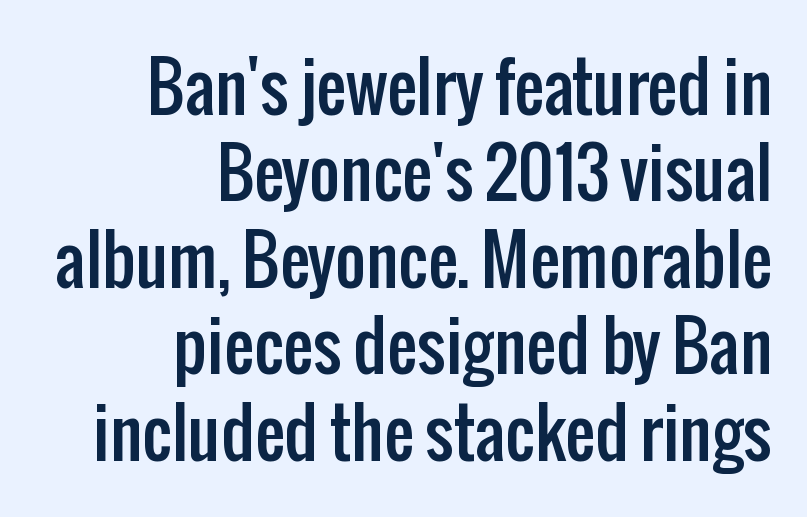
{"serif": "no", "italic": "no", "width": "condensed", "stroke_contrast": "low", "x_height": "medium", "monospaced": "no", "underline": "no", "align": "right", "line_spacing": "normal", "line_spacing_ratio": 1.29, "letter_spacing": "normal", "letter_spacing_em": 0.0, "glyph_px": 67}
